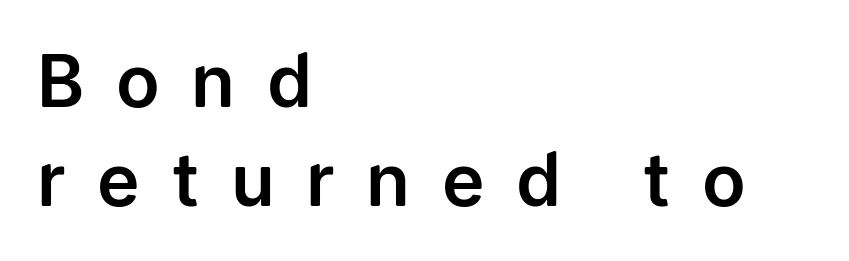
The image shows 72 px sans-serif type, upright; set left-aligned, normal line spacing (1.37x), unusually wide letter spacing (+0.44 em), not underlined; low stroke contrast and a medium x-height.
